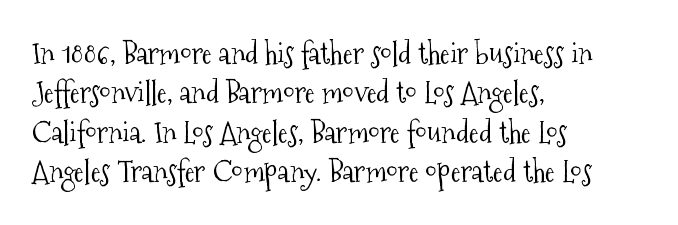
Varying glyph widths throughout — classic text-font behaviour. Honestly, there is no underline to notice here at all. Rows of type keep a routine distance in the vertical direction. Does the lettering tilt? It doesn't — this is upright. Old-style or modern, the face here clearly has serifs.
